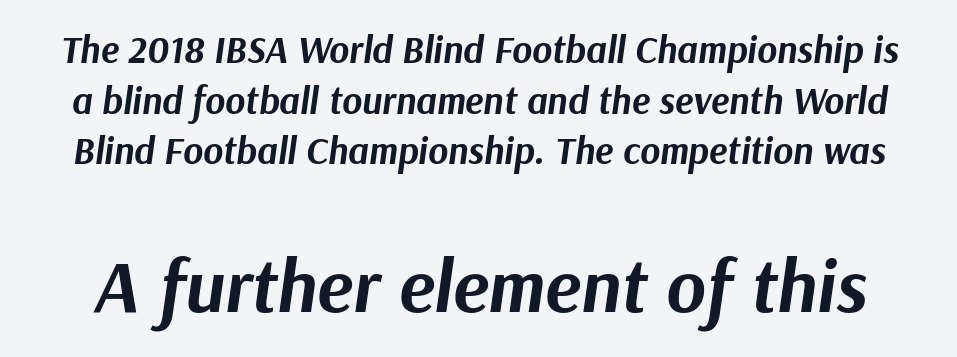
Q: Is the text bold? A: Yes.
Q: Is the text italic (slanted)? A: Yes, it leans right by about 9 degrees.
Q: Is the text underlined? A: No.
Q: Is the spacing between letters normal or unusually wide? A: Normal.
Q: Is the spacing between lines tight, normal or loose? A: Normal.
Q: Which block of text is set in a larger size, the first (top) or the second (bottom)? A: The second (bottom) one.
Q: Width (condensed, normal, or wide)? A: Normal.
Q: Stroke contrast? A: Medium.
Q: x-height? A: Medium.
Q: Monospaced? A: No.
